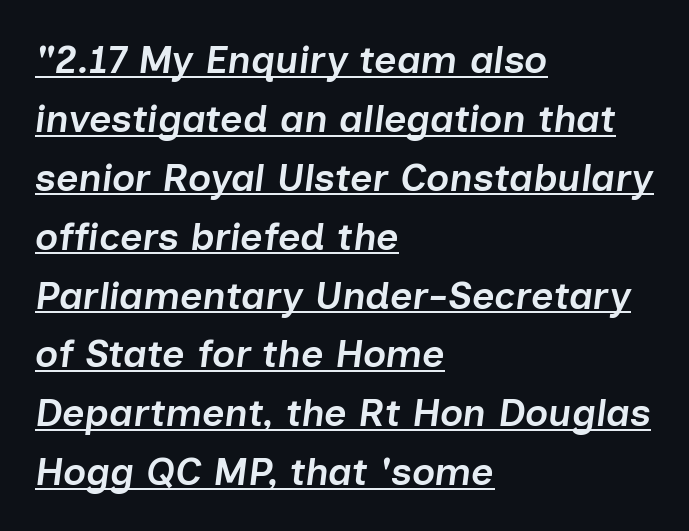
Q: Is the text bold? A: Semi-bold.
Q: Is the text italic (slanted)? A: Yes, it leans right by about 7 degrees.
Q: Is the text underlined? A: Yes.
Q: How is the paragraph aligned? A: Left-aligned.
Q: Is the spacing between letters normal or unusually wide? A: Normal.
Q: Is the spacing between lines tight, normal or loose? A: Normal.
Q: Width (condensed, normal, or wide)? A: Normal.
Q: Stroke contrast? A: Low.
Q: x-height? A: Medium.
Q: Monospaced? A: No.
